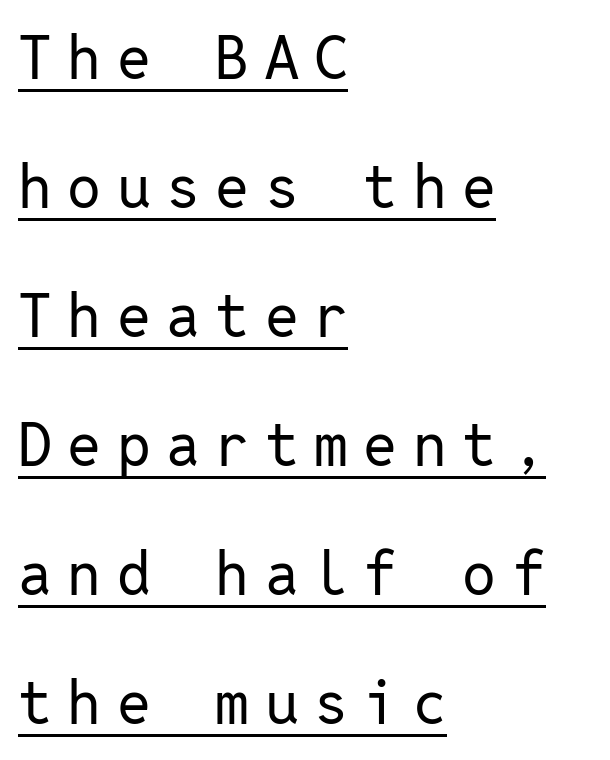
Q: Is the text bold? A: No.
Q: Is the text italic (slanted)? A: No, it is upright.
Q: Is the typeface a serif or a sans-serif typeface? A: Sans-serif.
Q: Is the text underlined? A: Yes.
Q: How is the paragraph aligned? A: Left-aligned.
Q: Is the spacing between letters normal or unusually wide? A: Unusually wide.
Q: Is the spacing between lines tight, normal or loose? A: Loose.
Q: Width (condensed, normal, or wide)? A: Normal.
Q: Stroke contrast? A: Low.
Q: x-height? A: Medium.
Q: Monospaced? A: Yes.
